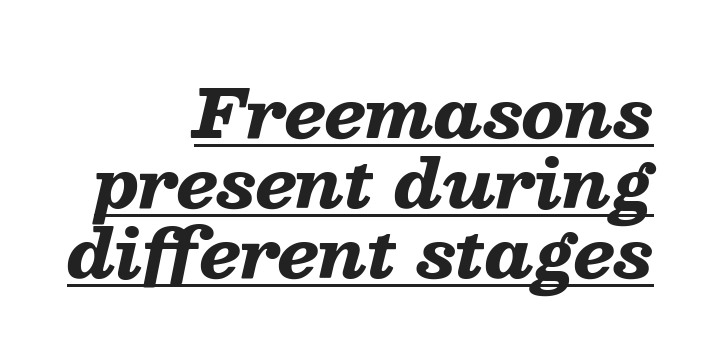
{"italic": "yes", "lean": "right", "slant_degrees": 13, "bold": "yes", "weight": "heavy", "width": "wide", "stroke_contrast": "low", "x_height": "medium", "monospaced": "no", "underline": "yes", "align": "right", "line_spacing": "tight", "line_spacing_ratio": 1.06, "letter_spacing": "normal", "letter_spacing_em": 0.0, "glyph_px": 66}
